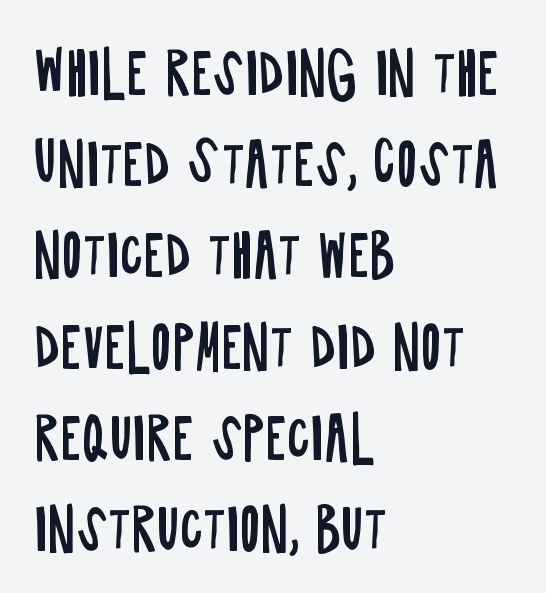
The image shows 57 px regular-weight, condensed sans-serif type, upright; set left-aligned, normal line spacing (1.6x), normal letter spacing, not underlined; low stroke contrast and a large x-height.
